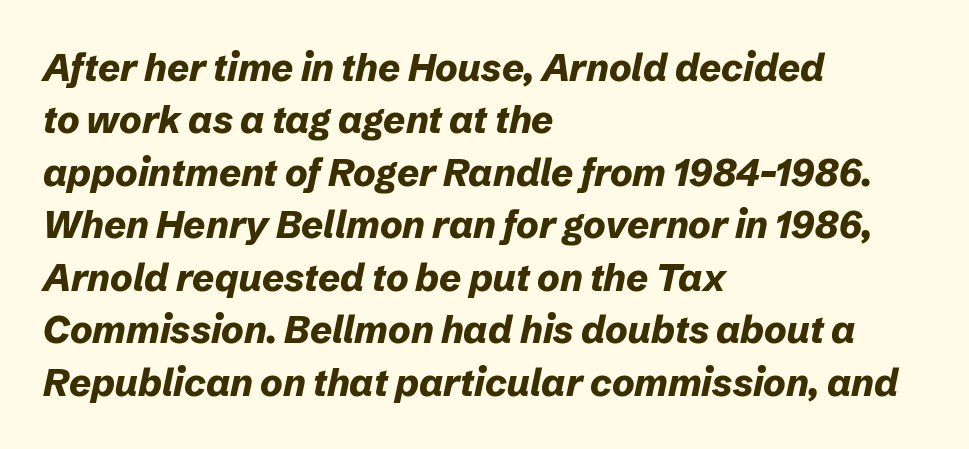
Q: Is the text bold? A: Yes.
Q: Is the text italic (slanted)? A: Yes, it leans right by about 12 degrees.
Q: Is the text underlined? A: No.
Q: How is the paragraph aligned? A: Left-aligned.
Q: Is the spacing between letters normal or unusually wide? A: Normal.
Q: Is the spacing between lines tight, normal or loose? A: Normal.
Q: Width (condensed, normal, or wide)? A: Normal.
Q: Stroke contrast? A: Low.
Q: x-height? A: Medium.
Q: Monospaced? A: No.
